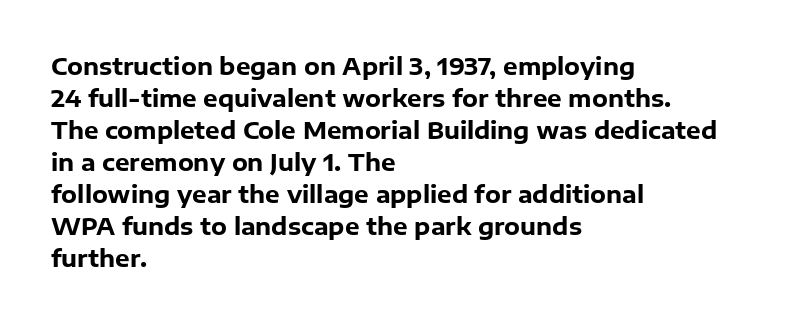
Q: Is the text bold? A: Yes.
Q: Is the text italic (slanted)? A: No, it is upright.
Q: Is the text underlined? A: No.
Q: How is the paragraph aligned? A: Left-aligned.
Q: Is the spacing between letters normal or unusually wide? A: Normal.
Q: Is the spacing between lines tight, normal or loose? A: Normal.
